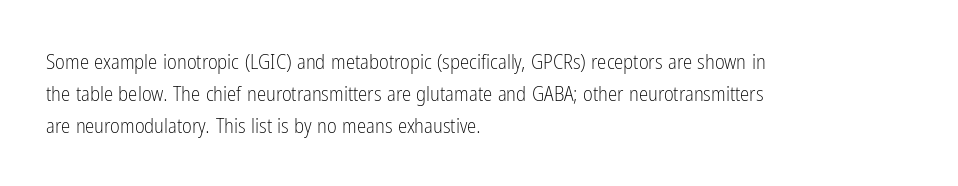
The image shows 21 px text type, upright; set left-aligned, normal line spacing (1.52x), normal letter spacing, not underlined.
